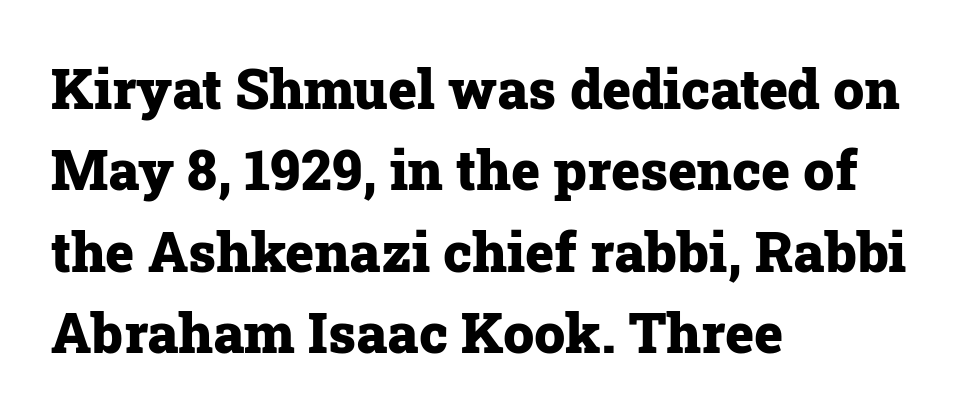
Beneath every word, the page is bare. The rendering uses natural spacing where letterforms have individual widths. A typesetter would call this leading conventional body-copy spacing. Which margin do the lines hug? The left one — the right edge is uneven. Type style note: has serifs.
